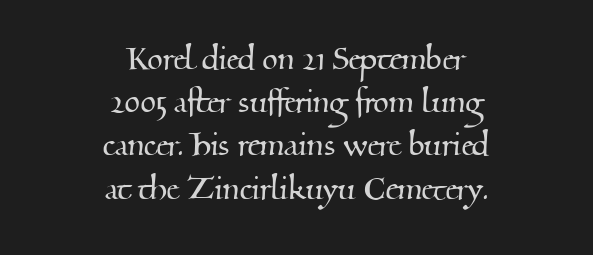
Reading down the column, the eye jumps only a short way to each next line. Underline: absent. Horizontal alignment here is central, giving a formal, balanced look. Is this a fixed-width face? No — the glyphs have proportional, varying widths. Observe the ordinary spacing: letters are neighbours, not strangers.
